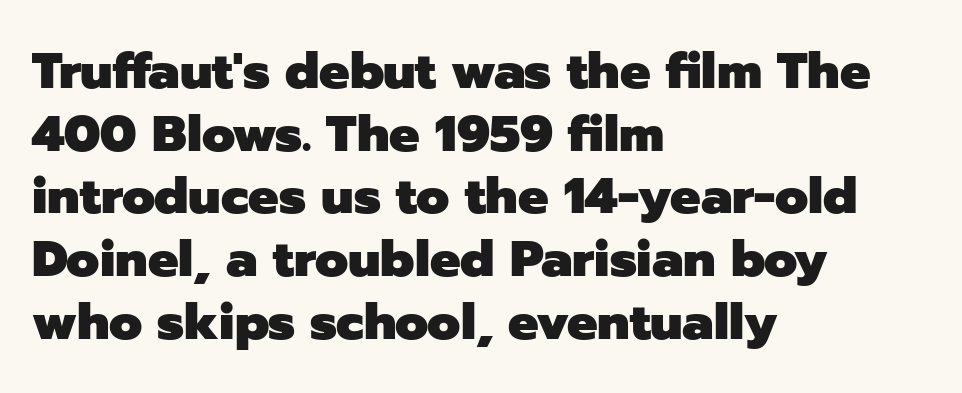
{"serif": "no", "italic": "no", "bold": "yes", "weight": "heavy", "width": "normal", "stroke_contrast": "low", "x_height": "medium", "monospaced": "no", "underline": "no", "align": "left", "line_spacing_ratio": 1.23, "letter_spacing": "normal", "letter_spacing_em": 0.0, "glyph_px": 51}
